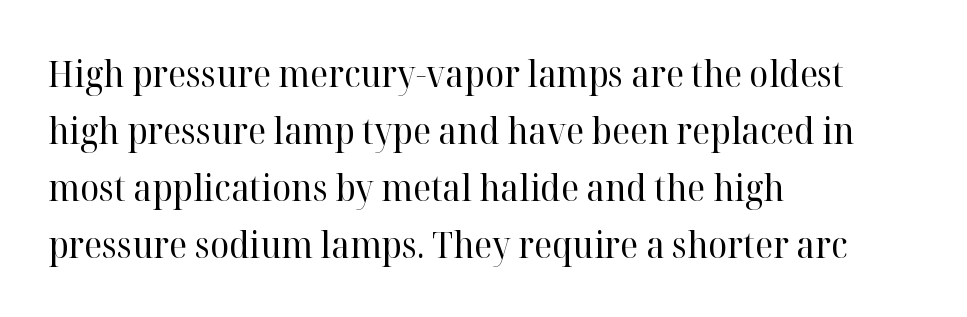
Q: Is the text bold? A: No.
Q: Is the text italic (slanted)? A: No, it is upright.
Q: Is the typeface a serif or a sans-serif typeface? A: Serif.
Q: Is the text underlined? A: No.
Q: How is the paragraph aligned? A: Left-aligned.
Q: Is the spacing between letters normal or unusually wide? A: Normal.
Q: Is the spacing between lines tight, normal or loose? A: Normal.
Q: Width (condensed, normal, or wide)? A: Normal.
Q: Stroke contrast? A: High.
Q: x-height? A: Medium.
Q: Monospaced? A: No.
